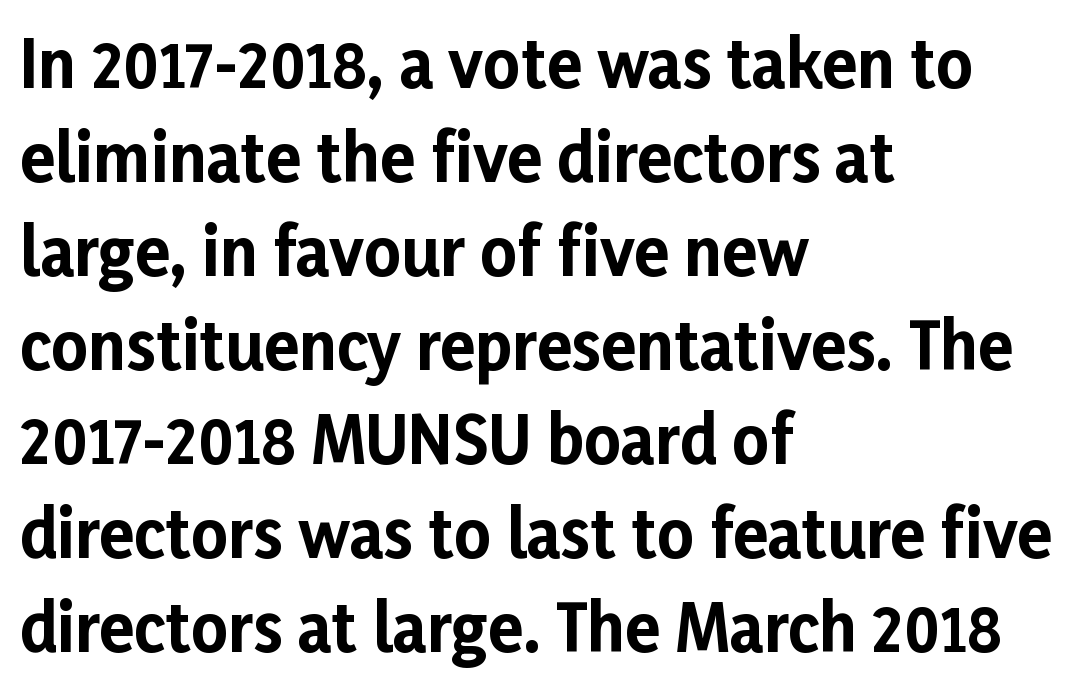
These lines are rendered in a variable-pitch font. The horizontal fit of the characters is conventional and even. Plenty of ink on the page — the face is bold. The characters display no serif detailing; their extremities are plain.
